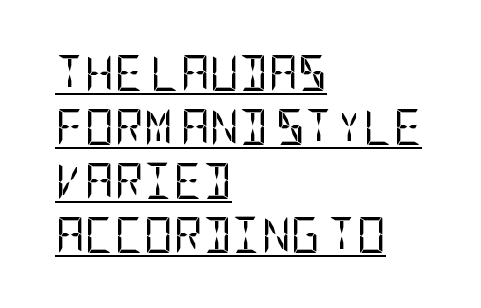
Q: Is the text bold? A: No.
Q: Is the text italic (slanted)? A: No, it is upright.
Q: Is the typeface a serif or a sans-serif typeface? A: Sans-serif.
Q: Is the text underlined? A: Yes.
Q: How is the paragraph aligned? A: Left-aligned.
Q: Is the spacing between letters normal or unusually wide? A: Normal.
Q: Is the spacing between lines tight, normal or loose? A: Normal.
Q: Width (condensed, normal, or wide)? A: Condensed.
Q: Stroke contrast? A: Low.
Q: x-height? A: Large.
